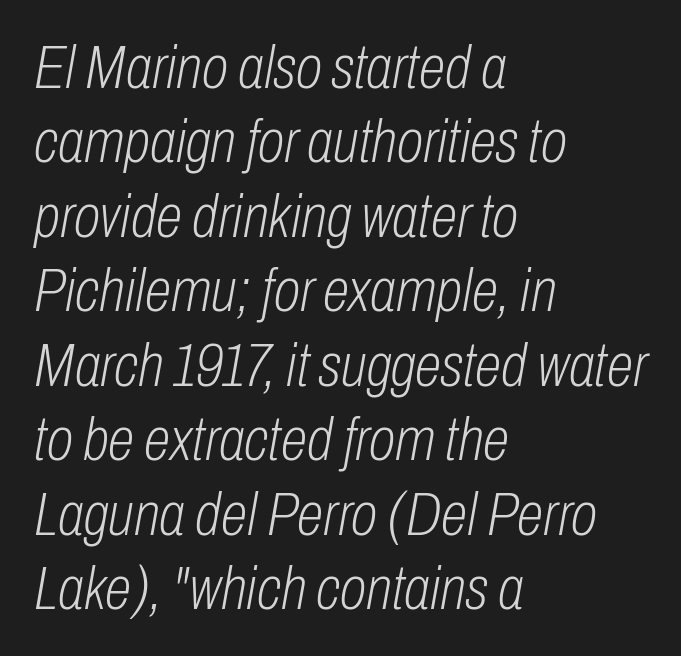
The image shows 61 px light, condensed type, italic (leaning right); set left-aligned, line spacing 1.22x, normal letter spacing, not underlined; low stroke contrast and a medium x-height.
